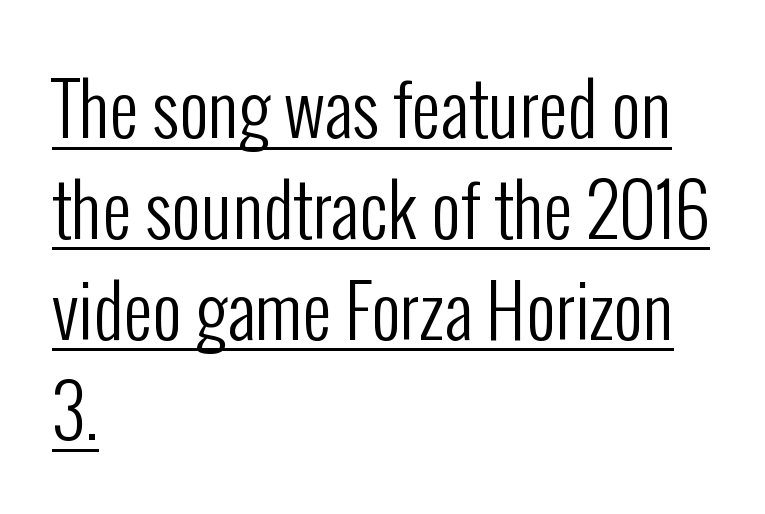
Character widths vary here, with narrow letters taking less room than wide ones. Vertically, the passage feels balanced, rows spaced as you'd expect. This sample carries an underscore along the baseline area. Each line starts at the same left margin while the right side varies. Observe the ordinary spacing: letters are neighbours, not strangers. Observe the absence of serifs on each vertical stroke in this sample.
